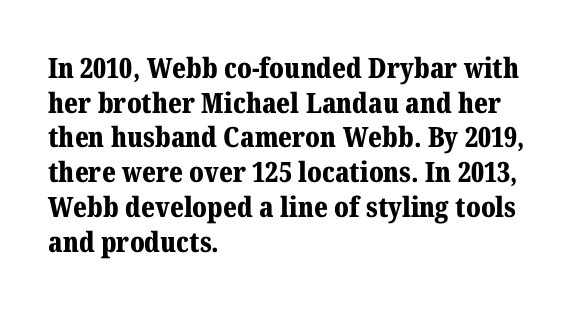
The characters display serif detailing at their extremities. Does extra space separate the letters? No, they use regular spacing. Type without underlining. One-word summary of the alignment: left. Is this a fixed-width face? No — the glyphs have proportional, varying widths. The glyphs have the mass of a bold cut.
